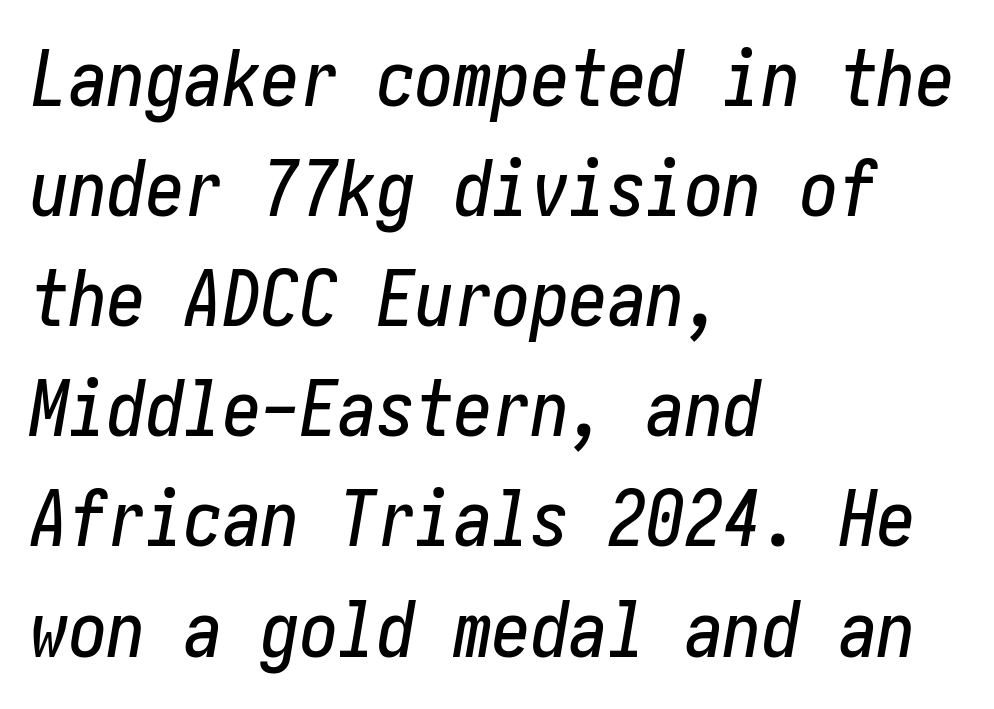
{"italic": "yes", "lean": "right", "slant_degrees": 10, "width": "condensed", "stroke_contrast": "low", "x_height": "medium", "underline": "no", "align": "left", "line_spacing": "normal", "line_spacing_ratio": 1.43, "letter_spacing": "normal", "letter_spacing_em": 0.0, "glyph_px": 77}
